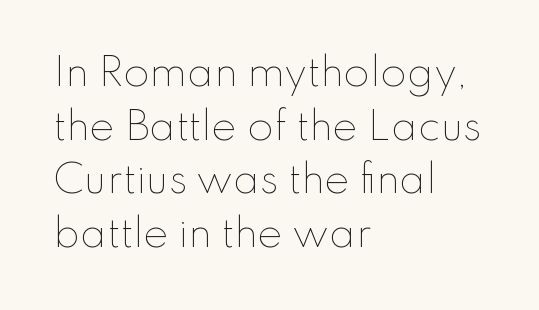
The gap between lines stays unmarked. One glance says typical: line gaps are just what's usual. Character widths vary here, with narrow letters taking less room than wide ones. Ascenders rise straight up at ninety degrees.
